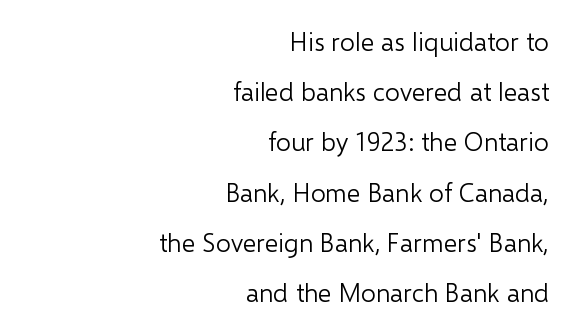
The image shows 26 px text type, upright; set right-aligned, loose line spacing (1.93x), normal letter spacing, not underlined.
